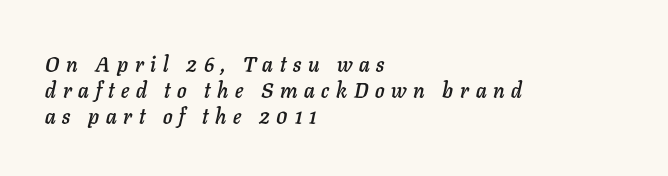
{"italic": "yes", "lean": "right", "slant_degrees": 11, "underline": "no", "align": "left", "line_spacing_ratio": 1.23, "letter_spacing": "wide", "letter_spacing_em": 0.32, "glyph_px": 21}
